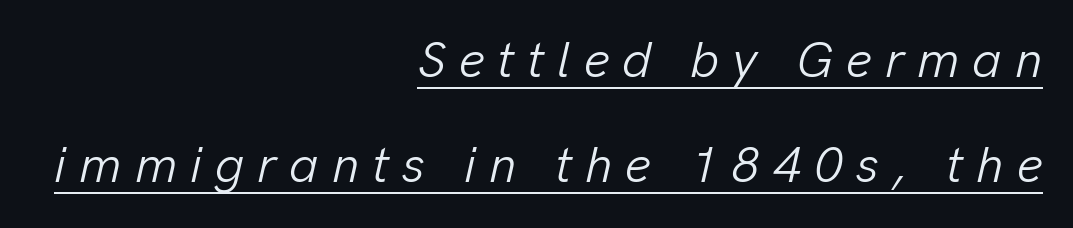
The image shows 50 px light type, italic (leaning right); set right-aligned, loose line spacing (2.1x), unusually wide letter spacing (+0.26 em), underlined; low stroke contrast and a medium x-height.
